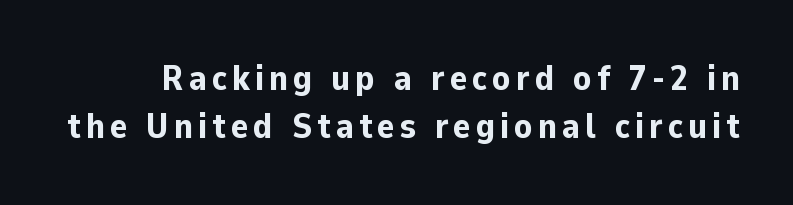
Each new line begins a customary step beneath the previous one. Unmarked baselines from the first word to the last. These words are printed bold, with thick strokes throughout. The passage shown is typed in a proportional face where columns would drift. Posture: straight, roman, zero tilt.
